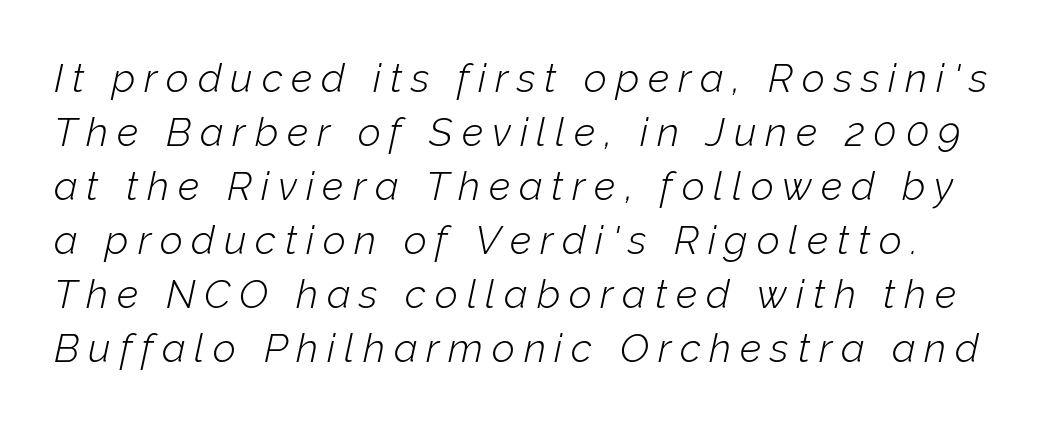
{"italic": "yes", "lean": "right", "slant_degrees": 12, "bold": "no", "weight": "light", "width": "normal", "stroke_contrast": "low", "x_height": "medium", "monospaced": "no", "underline": "no", "line_spacing": "normal", "line_spacing_ratio": 1.35, "letter_spacing": "wide", "letter_spacing_em": 0.22, "glyph_px": 40}
